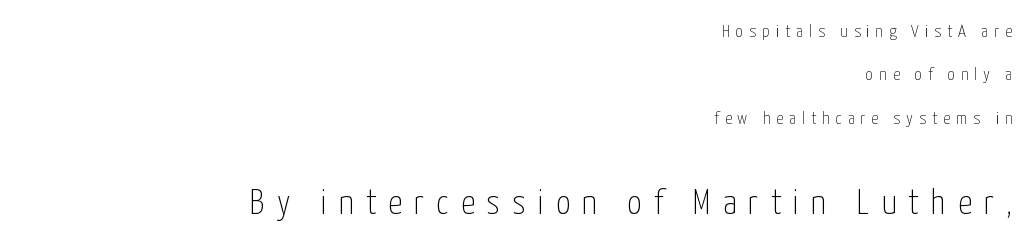
The image shows 36 px thin, condensed sans-serif type, upright; set right-aligned, loose line spacing (2.41x), unusually wide letter spacing (+0.33 em), not underlined; the second (bottom) block is 2.0x larger; low stroke contrast and a medium x-height.
